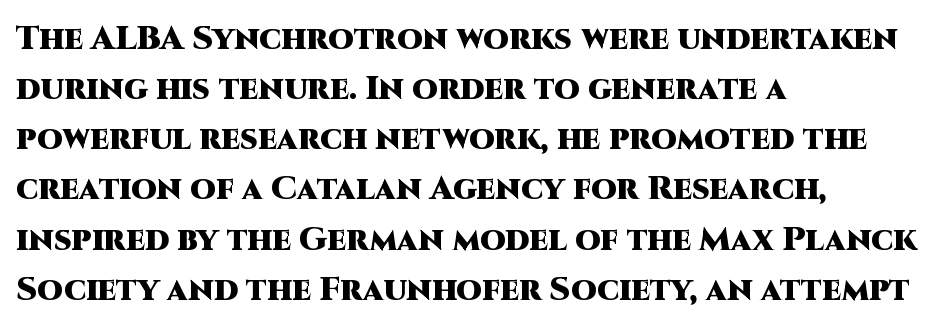
{"serif": "no", "italic": "no", "bold": "yes", "weight": "heavy", "width": "normal", "stroke_contrast": "high", "x_height": "large", "monospaced": "no", "underline": "no", "align": "left", "line_spacing": "normal", "line_spacing_ratio": 1.52, "letter_spacing": "normal", "letter_spacing_em": 0.0, "glyph_px": 33}
